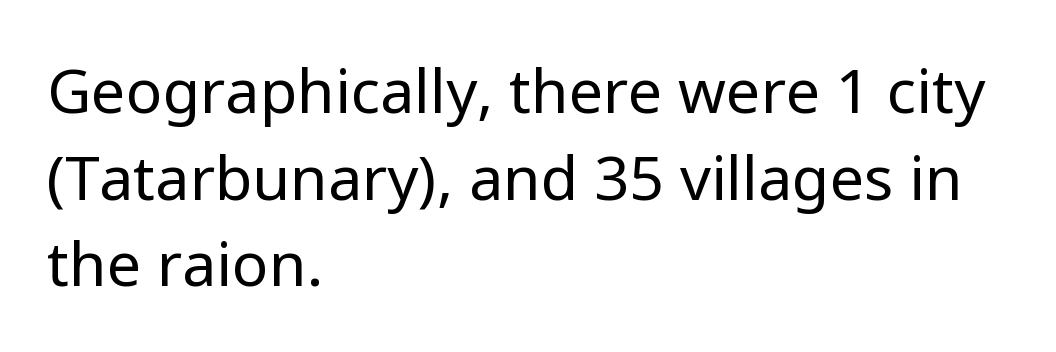
This sample keeps an unexceptional amount of space between lines. The typeface has the unassuming heft of standard copy or less. The letters advance in unequal steps, a hallmark of proportional type. Characters follow at the spacing the type designer built in. All the whitespace from short lines collects on the right. The zone under the glyphs is completely vacant.
